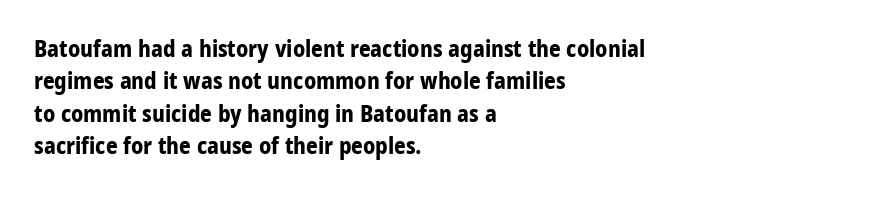
The space directly below the letters is spotless. A dark, heavy texture on the line: the type is bold. Every row of glyphs begins at an identical x-position on the left. Posture: vertical.
